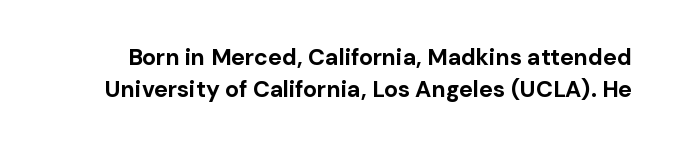
Does extra space separate the letters? No, they use regular spacing. Rows of type keep a routine distance in the vertical direction. Only glyphs here, with clear space below each row. The lettering stays uniformly vertical, giving the passage a roman look.
